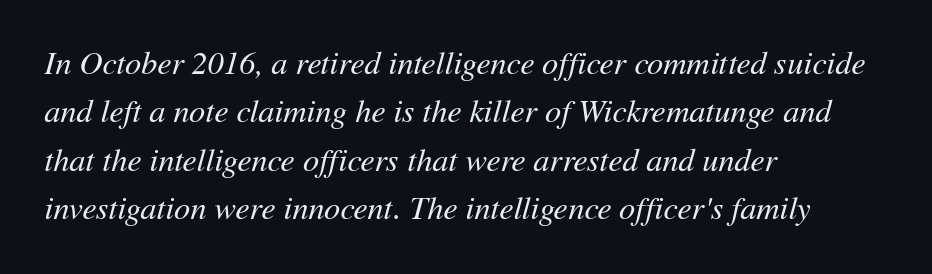
The image shows 32 px regular-weight type, italic (leaning right); set left-aligned, normal line spacing (1.51x), normal letter spacing, not underlined; medium stroke contrast and a medium x-height.
